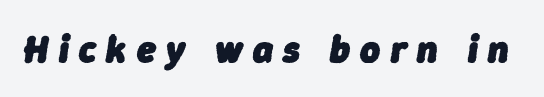
Look at the tracking — it's clearly loosened, letters drifting apart. Think of a printed novel: that variable character pitch is what you see here. The rendering uses a bold face; every stroke is thick and dark. Is the type slanted? Yes — the strokes lean at a clear angle. Only glyphs here, with clear space below each row.
